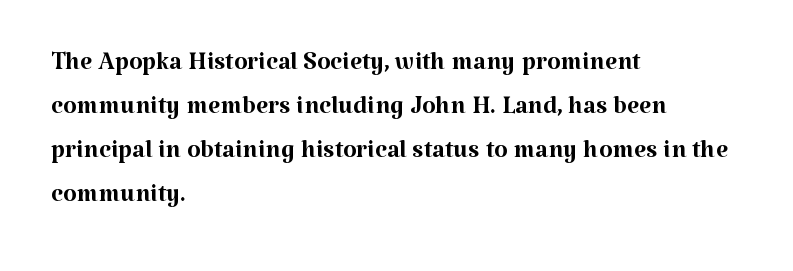
{"serif": "yes", "italic": "no", "bold": "no", "weight": "regular", "width": "normal", "stroke_contrast": "medium", "x_height": "medium", "monospaced": "no", "underline": "no", "align": "left", "line_spacing": "normal", "line_spacing_ratio": 1.26, "letter_spacing": "normal", "letter_spacing_em": 0.0, "glyph_px": 35}
